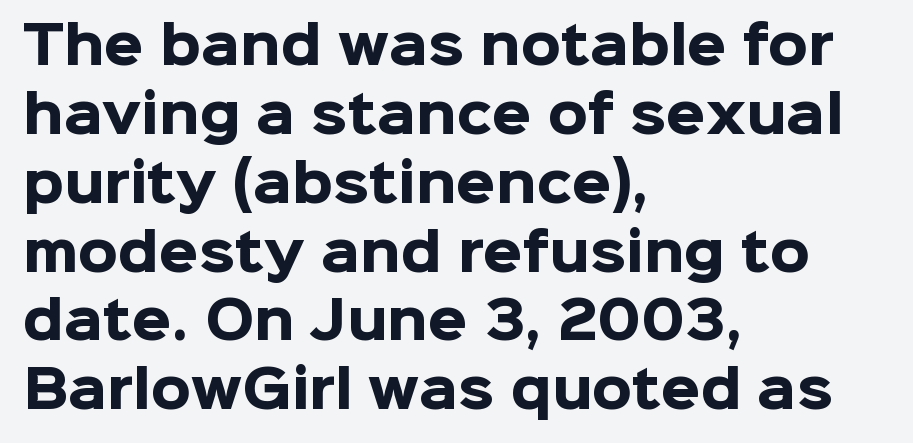
Q: Is the text bold? A: Yes.
Q: Is the text italic (slanted)? A: No, it is upright.
Q: Is the typeface a serif or a sans-serif typeface? A: Sans-serif.
Q: Is the text underlined? A: No.
Q: How is the paragraph aligned? A: Left-aligned.
Q: Is the spacing between letters normal or unusually wide? A: Normal.
Q: Is the spacing between lines tight, normal or loose? A: Normal.
Q: Width (condensed, normal, or wide)? A: Normal.
Q: Stroke contrast? A: Low.
Q: x-height? A: Medium.
Q: Monospaced? A: No.
